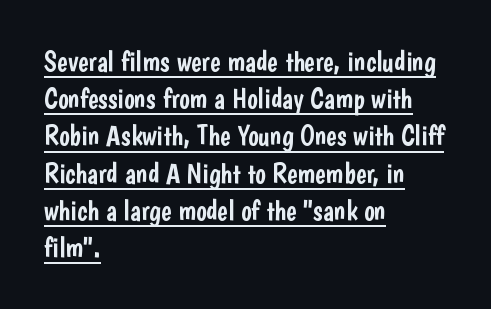
Q: Is the text italic (slanted)? A: No, it is upright.
Q: Is the typeface a serif or a sans-serif typeface? A: Sans-serif.
Q: Is the text underlined? A: Yes.
Q: How is the paragraph aligned? A: Left-aligned.
Q: Is the spacing between letters normal or unusually wide? A: Normal.
Q: Is the spacing between lines tight, normal or loose? A: Normal.
Q: Width (condensed, normal, or wide)? A: Condensed.
Q: Stroke contrast? A: Low.
Q: x-height? A: Medium.
Q: Monospaced? A: No.
